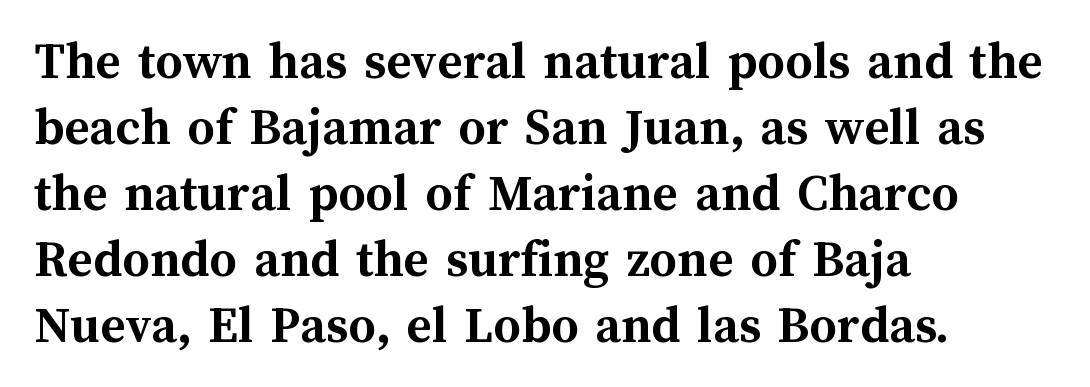
The image shows 54 px semibold type, upright; set left-aligned, line spacing 1.22x, normal letter spacing, not underlined; medium stroke contrast and a medium x-height.
